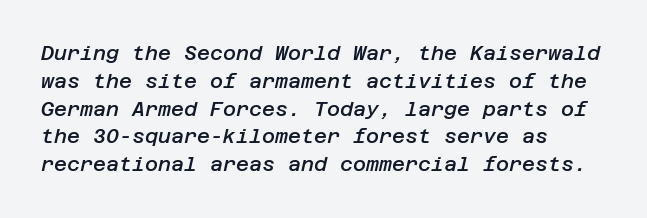
Q: Is the text bold? A: Semi-bold.
Q: Is the text italic (slanted)? A: Yes, it leans right by about 12 degrees.
Q: Is the text underlined? A: No.
Q: How is the paragraph aligned? A: Left-aligned.
Q: Is the spacing between letters normal or unusually wide? A: Normal.
Q: Is the spacing between lines tight, normal or loose? A: Normal.
